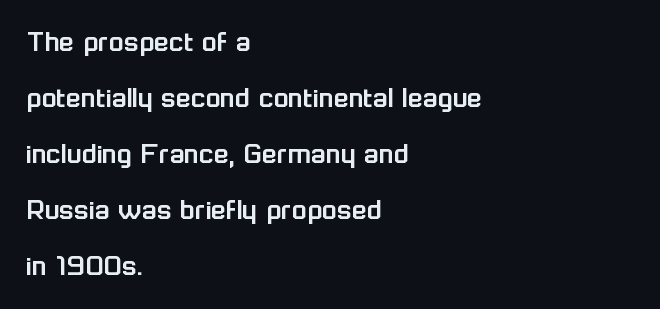
The specimen reads as upright at a glance. Any mark beneath the type? The region is blank. Caption: multi-line text, flush left, ragged right. The gaps between neighbouring characters are ordinary and unremarkable.
